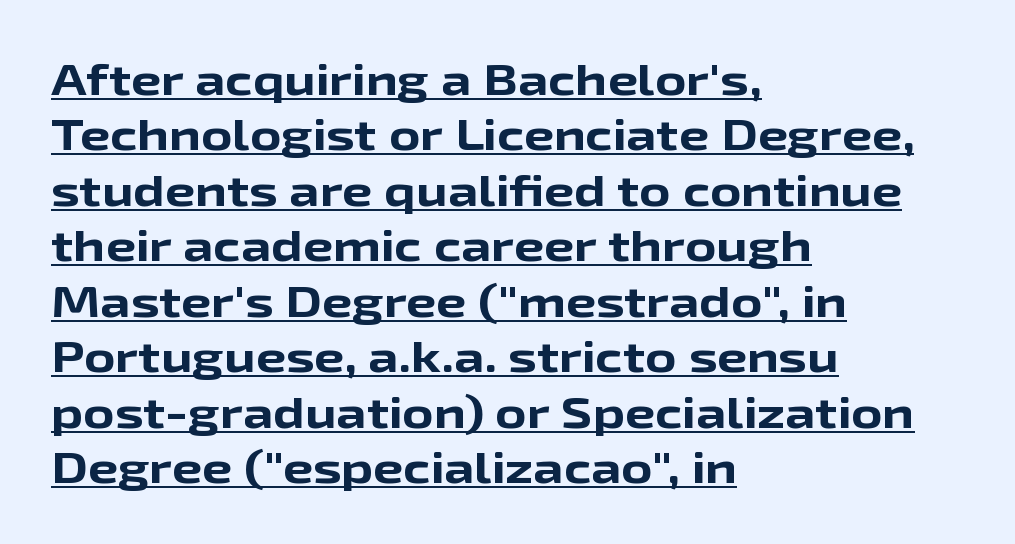
The image shows 43 px bold, wide sans-serif type, upright; set left-aligned, normal line spacing (1.29x), normal letter spacing, underlined; low stroke contrast and a medium x-height.
